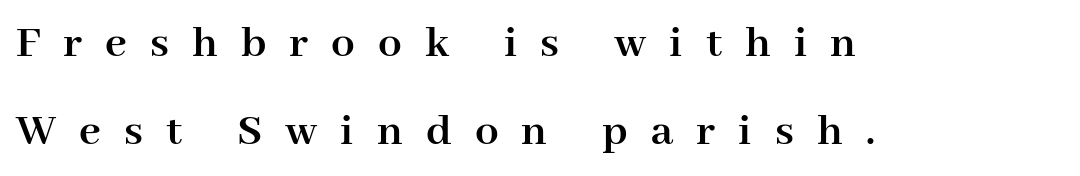
Q: Is the text bold? A: Yes.
Q: Is the text italic (slanted)? A: No, it is upright.
Q: Is the typeface a serif or a sans-serif typeface? A: Serif.
Q: Is the text underlined? A: No.
Q: How is the paragraph aligned? A: Left-aligned.
Q: Is the spacing between letters normal or unusually wide? A: Unusually wide.
Q: Width (condensed, normal, or wide)? A: Normal.
Q: Stroke contrast? A: High.
Q: x-height? A: Medium.
Q: Monospaced? A: No.
